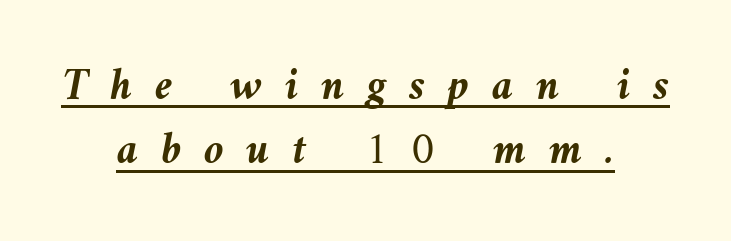
The image shows 45 px semibold type, italic (leaning left); set centered, normal line spacing (1.43x), unusually wide letter spacing (+0.5 em), underlined; medium stroke contrast and a medium x-height.
